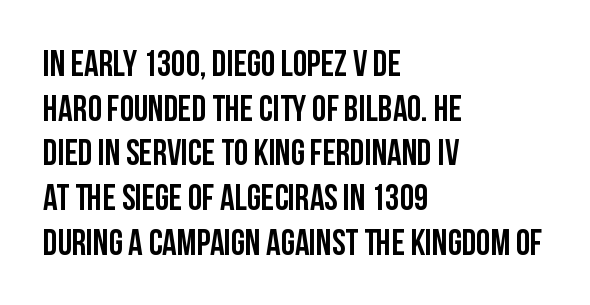
{"serif": "no", "italic": "no", "width": "condensed", "stroke_contrast": "low", "x_height": "large", "monospaced": "no", "underline": "no", "align": "left", "line_spacing_ratio": 1.24, "letter_spacing": "normal", "letter_spacing_em": 0.0, "glyph_px": 36}
